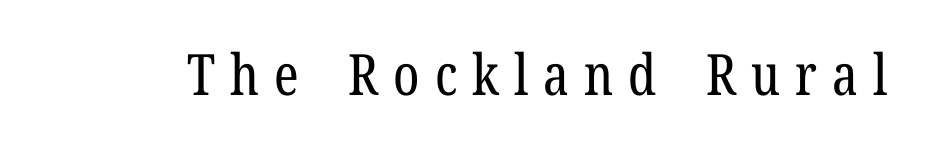
The glyphs are unaccompanied by any horizontal stroke below them. Characters remain perfectly vertical along every line. The face used here is seriffed, in the tradition of book romans. The gaps between neighbouring characters are conspicuously large. A typesetter would call this proportional, since set widths differ per character.
